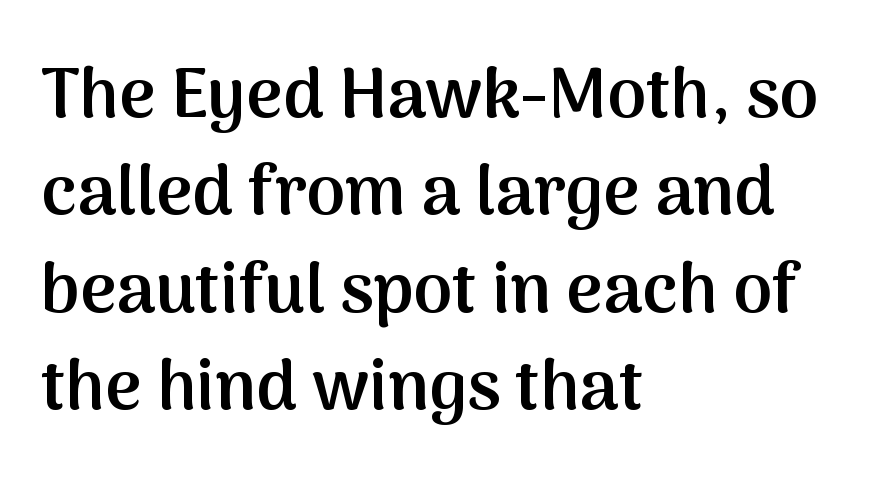
{"serif": "no", "italic": "no", "bold": "semi", "weight": "semibold", "width": "normal", "stroke_contrast": "medium", "x_height": "medium", "monospaced": "no", "underline": "no", "align": "left", "line_spacing": "normal", "line_spacing_ratio": 1.39, "letter_spacing": "normal", "letter_spacing_em": 0.0, "glyph_px": 70}
